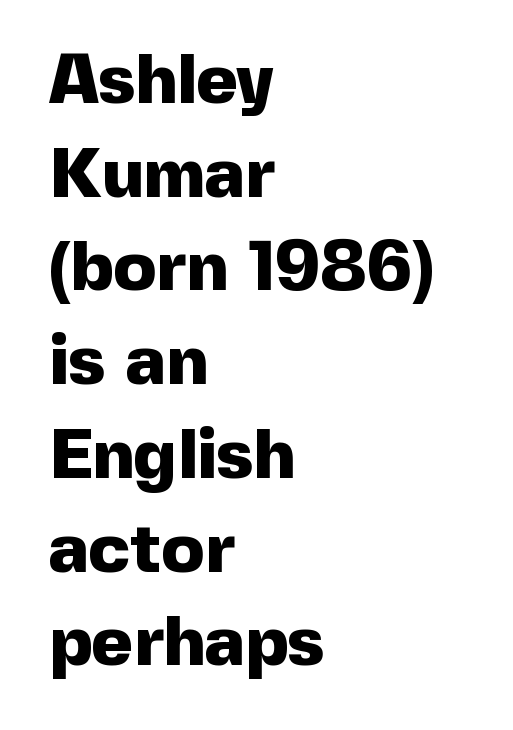
{"serif": "no", "italic": "no", "bold": "yes", "weight": "heavy", "width": "normal", "x_height": "medium", "monospaced": "no", "underline": "no", "align": "left", "line_spacing": "normal", "line_spacing_ratio": 1.32, "letter_spacing": "normal", "letter_spacing_em": 0.0, "glyph_px": 71}
